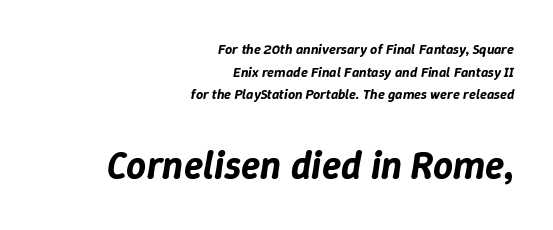
{"italic": "yes", "lean": "right", "slant_degrees": 9, "width": "normal", "stroke_contrast": "low", "x_height": "medium", "monospaced": "no", "underline": "no", "align": "right", "line_spacing": "normal", "line_spacing_ratio": 1.61, "letter_spacing": "normal", "letter_spacing_em": 0.0, "larger_block": "second", "size_ratio": 2.79, "glyph_px": 39}
